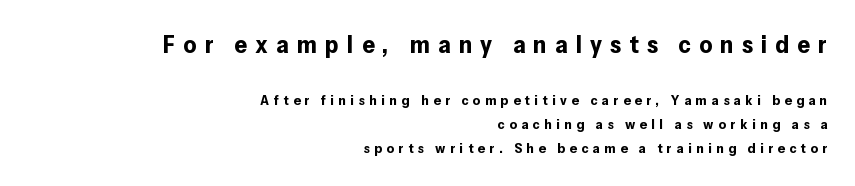
The space beneath each line is pristine and unruled. On the weight axis this lands at bold, roughly 700. Unlike italic type, these characters show no tilt at all. Substantial extra tracking has been applied to these lines.
